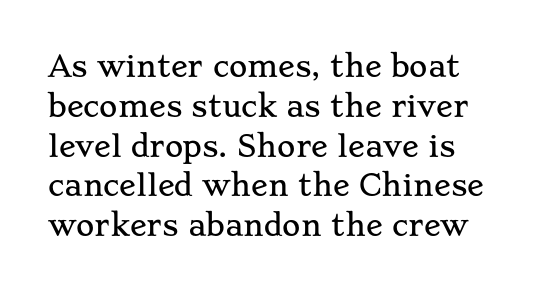
Q: Is the text italic (slanted)? A: No, it is upright.
Q: Is the typeface a serif or a sans-serif typeface? A: Serif.
Q: Is the text underlined? A: No.
Q: How is the paragraph aligned? A: Left-aligned.
Q: Is the spacing between letters normal or unusually wide? A: Normal.
Q: Is the spacing between lines tight, normal or loose? A: Normal.
Q: Width (condensed, normal, or wide)? A: Wide.
Q: Stroke contrast? A: Low.
Q: x-height? A: Small.
Q: Monospaced? A: No.
